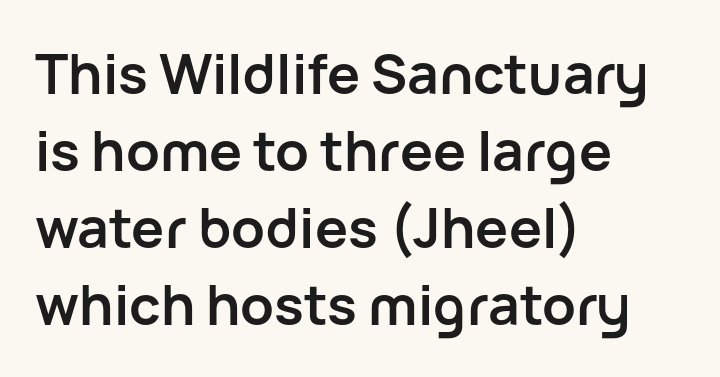
Q: Is the text bold? A: Yes.
Q: Is the text italic (slanted)? A: No, it is upright.
Q: Is the typeface a serif or a sans-serif typeface? A: Sans-serif.
Q: Is the text underlined? A: No.
Q: How is the paragraph aligned? A: Left-aligned.
Q: Is the spacing between letters normal or unusually wide? A: Normal.
Q: Is the spacing between lines tight, normal or loose? A: Normal.
Q: Width (condensed, normal, or wide)? A: Normal.
Q: Stroke contrast? A: Low.
Q: x-height? A: Medium.
Q: Monospaced? A: No.
